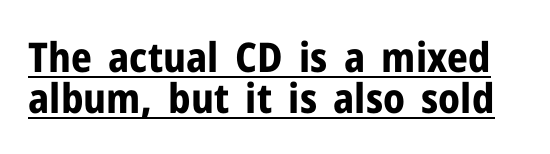
{"serif": "no", "italic": "no", "bold": "yes", "weight": "bold", "width": "normal", "stroke_contrast": "low", "x_height": "medium", "monospaced": "no", "underline": "yes", "line_spacing": "tight", "line_spacing_ratio": 1.0, "letter_spacing": "normal", "letter_spacing_em": 0.0, "glyph_px": 41}
